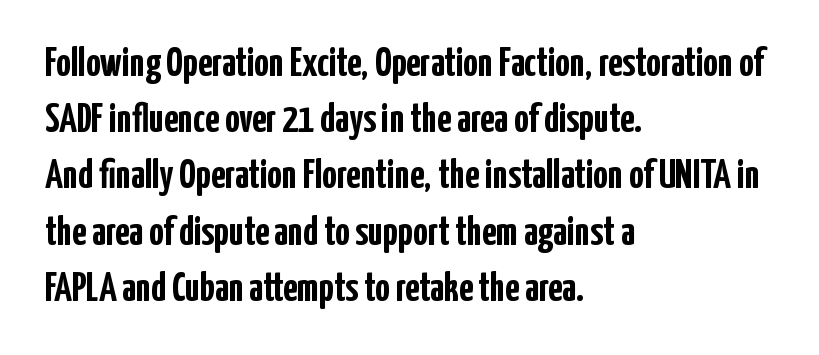
{"serif": "no", "italic": "no", "bold": "yes", "weight": "semibold", "width": "condensed", "stroke_contrast": "low", "x_height": "medium", "monospaced": "no", "underline": "no", "align": "left", "line_spacing": "normal", "line_spacing_ratio": 1.37, "letter_spacing": "normal", "letter_spacing_em": 0.0, "glyph_px": 41}
